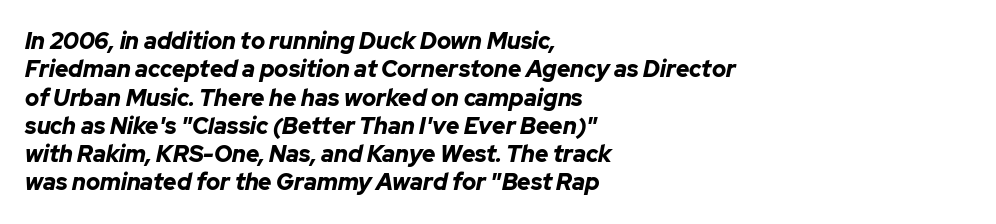
The image shows 23 px bold type, italic (leaning right); set left-aligned, line spacing 1.23x, normal letter spacing, not underlined.
